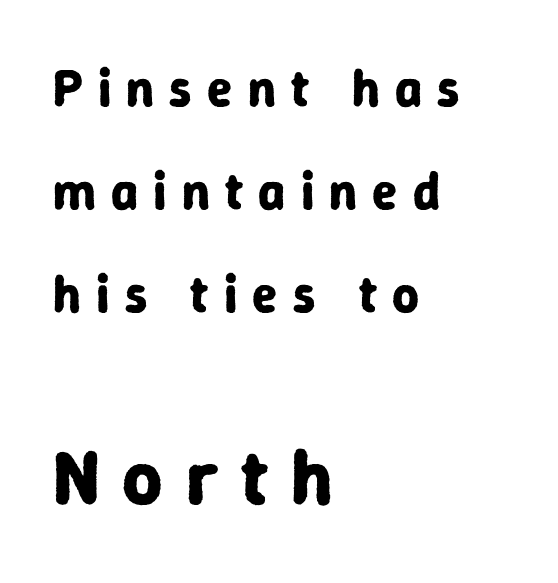
Baseline-to-baseline distance is far greater than the letter height. A classic flush-left, rag-right setting is used for this passage. Every letter is thick-stroked: bold, no question. The typeface chosen for these lines omits serifs. Is this a fixed-width face? No — the glyphs have proportional, varying widths.
